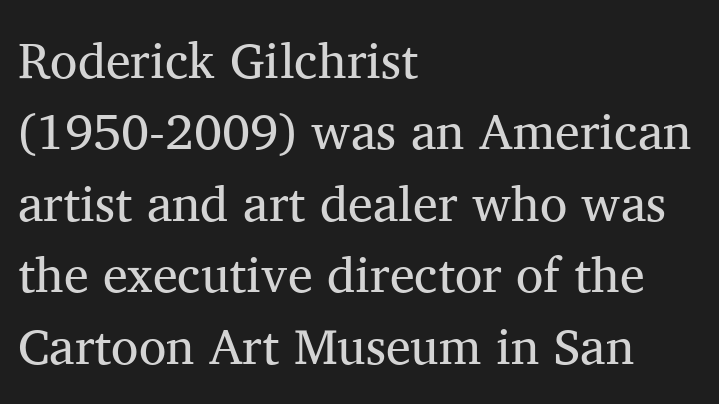
Are there feet on the stems? There are — it's a serif. Every character sits straight up, as roman type does. Note the varied advance widths — an 'i' is clearly narrower than an 'm'. Caption: face not bold, strokes unweighted. Compared with typical paragraphs, the rows here are spaced about the same. Words float on clear page, feet unadorned.
